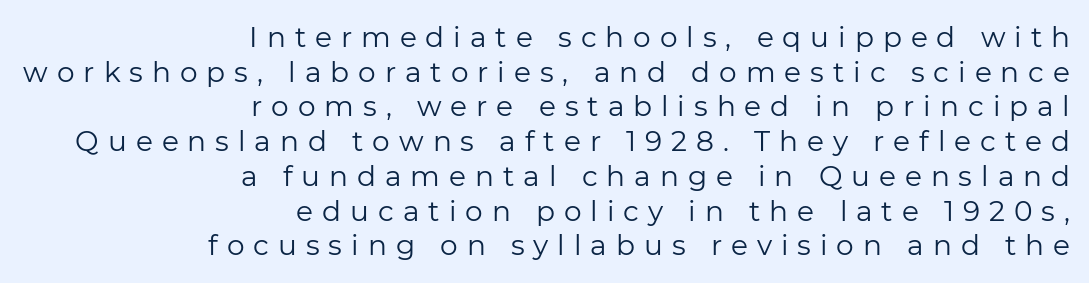
{"serif": "no", "italic": "no", "bold": "no", "weight": "regular", "width": "normal", "stroke_contrast": "low", "x_height": "medium", "monospaced": "no", "underline": "no", "align": "right", "line_spacing_ratio": 1.24, "letter_spacing": "wide", "letter_spacing_em": 0.32, "glyph_px": 28}
